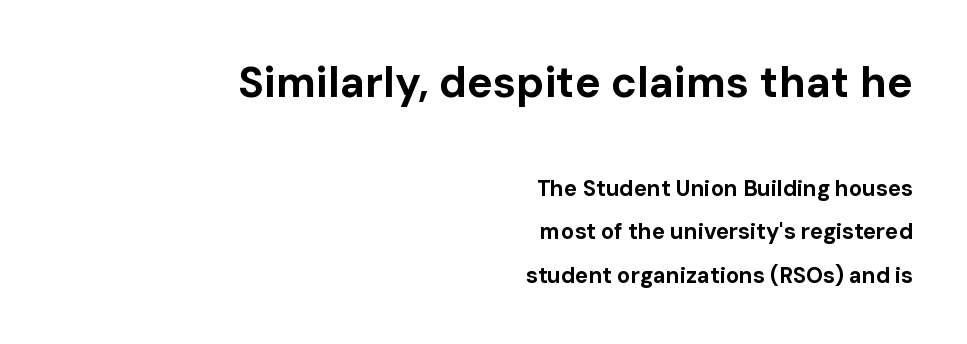
{"serif": "no", "italic": "no", "bold": "yes", "weight": "bold", "width": "normal", "stroke_contrast": "low", "x_height": "medium", "monospaced": "no", "underline": "no", "align": "right", "line_spacing": "loose", "line_spacing_ratio": 1.98, "letter_spacing": "normal", "letter_spacing_em": 0.0, "larger_block": "first", "size_ratio": 1.95, "glyph_px": 43}
